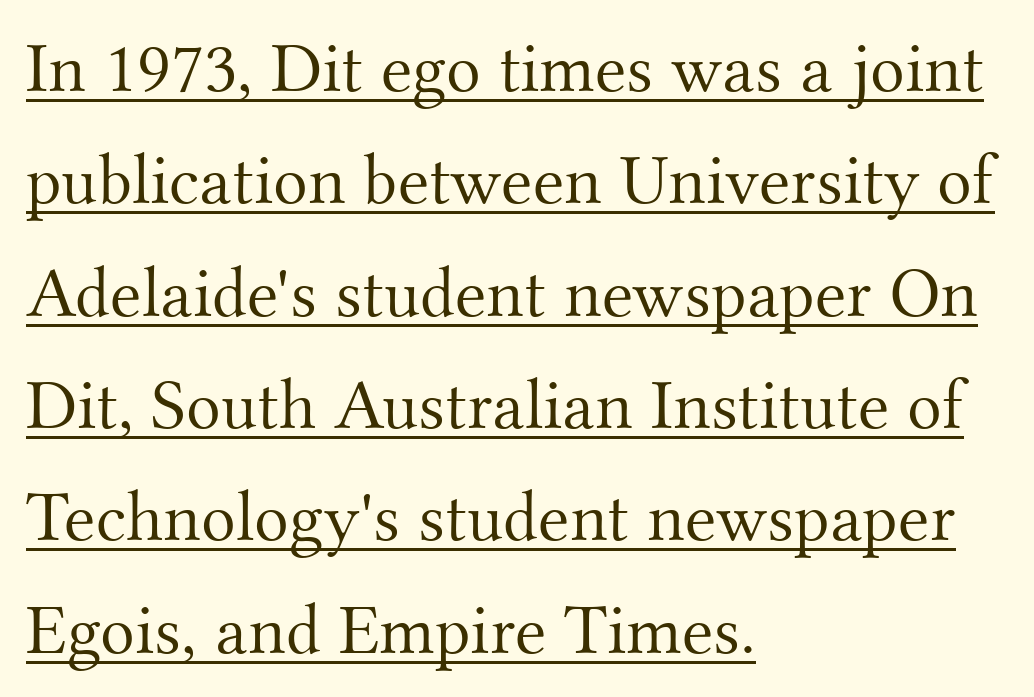
{"serif": "yes", "italic": "no", "bold": "no", "weight": "light", "width": "normal", "stroke_contrast": "medium", "x_height": "small", "monospaced": "no", "underline": "yes", "align": "left", "line_spacing": "normal", "line_spacing_ratio": 1.56, "letter_spacing": "normal", "letter_spacing_em": 0.0, "glyph_px": 72}
